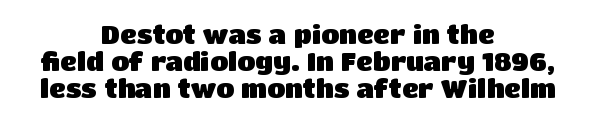
{"italic": "no", "bold": "yes", "underline": "no", "align": "center", "line_spacing": "tight", "line_spacing_ratio": 1.03, "letter_spacing": "normal", "letter_spacing_em": 0.0, "glyph_px": 26}
